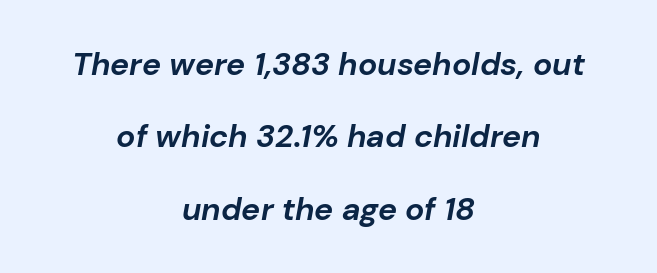
The image shows 32 px bold type, italic (leaning right); set centered, loose line spacing (2.26x), normal letter spacing, not underlined; low stroke contrast and a medium x-height.
